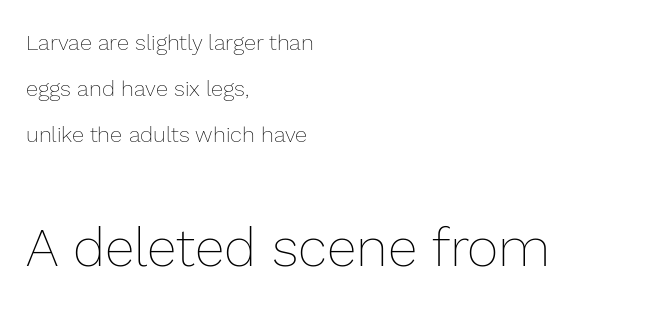
Q: Is the text bold? A: No.
Q: Is the text italic (slanted)? A: No, it is upright.
Q: Is the text underlined? A: No.
Q: How is the paragraph aligned? A: Left-aligned.
Q: Is the spacing between letters normal or unusually wide? A: Normal.
Q: Is the spacing between lines tight, normal or loose? A: Loose.
Q: Which block of text is set in a larger size, the first (top) or the second (bottom)? A: The second (bottom) one.
Q: Width (condensed, normal, or wide)? A: Normal.
Q: Stroke contrast? A: Low.
Q: x-height? A: Medium.
Q: Monospaced? A: No.
